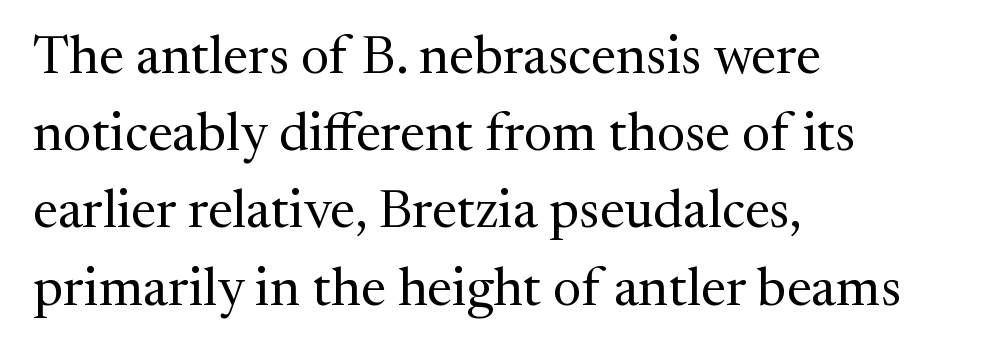
{"serif": "yes", "italic": "no", "bold": "no", "weight": "regular", "width": "normal", "stroke_contrast": "medium", "x_height": "medium", "monospaced": "no", "underline": "no", "align": "left", "line_spacing": "normal", "line_spacing_ratio": 1.43, "letter_spacing": "normal", "letter_spacing_em": 0.0, "glyph_px": 54}
